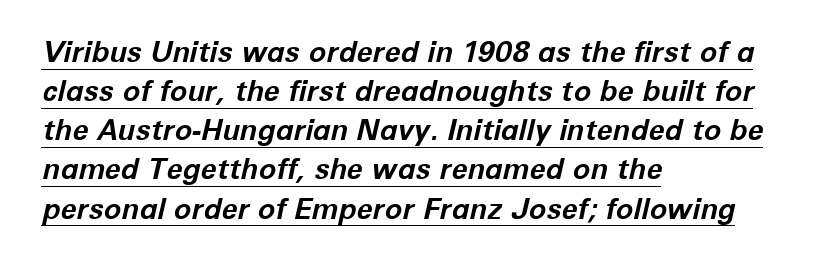
The image shows 29 px bold type, italic (leaning right); set left-aligned, normal line spacing (1.35x), normal letter spacing, underlined; low stroke contrast and a medium x-height.
